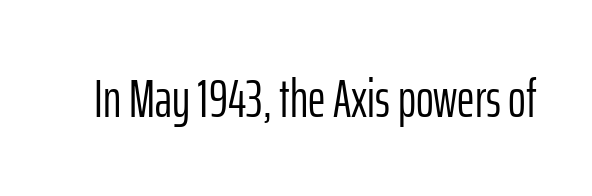
These lines are rendered in a variable-pitch font. Font category for this specimen: sans-serif. The lettering holds an erect, upright posture throughout. The zone under the glyphs is completely vacant. Letter spacing: default. Is this a heavy cut? Hardly; it is regular or lighter.
